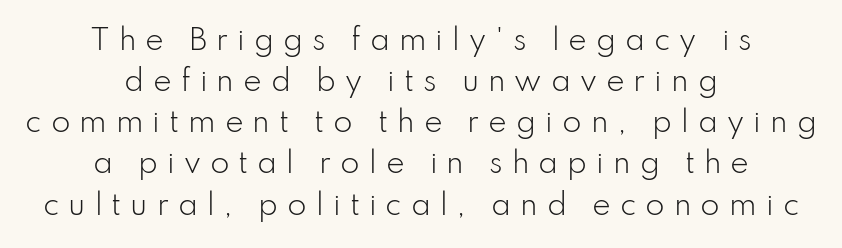
Q: Is the text bold? A: No.
Q: Is the text italic (slanted)? A: No, it is upright.
Q: Is the typeface a serif or a sans-serif typeface? A: Sans-serif.
Q: Is the text underlined? A: No.
Q: How is the paragraph aligned? A: Centered.
Q: Is the spacing between letters normal or unusually wide? A: Unusually wide.
Q: Is the spacing between lines tight, normal or loose? A: Normal.
Q: Width (condensed, normal, or wide)? A: Normal.
Q: Stroke contrast? A: Low.
Q: x-height? A: Small.
Q: Monospaced? A: No.
